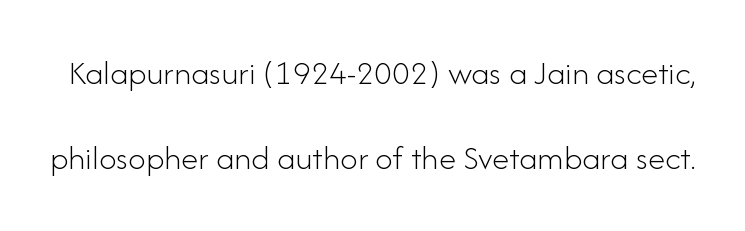
These lines stand farther apart than default settings would place them. Think of a printed novel: that variable character pitch is what you see here. The type is set solid horizontally, with unmodified tracking. Is this a sans? Yes — the strokes have no serifs.
